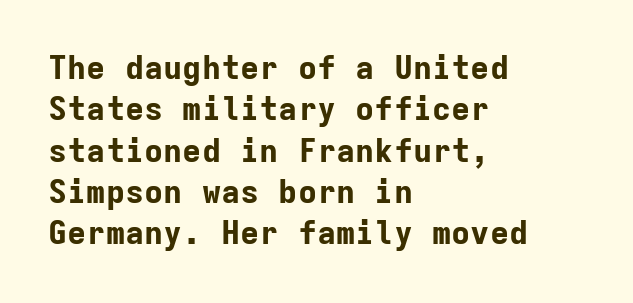
Q: Is the text bold? A: Yes.
Q: Is the text italic (slanted)? A: No, it is upright.
Q: Is the typeface a serif or a sans-serif typeface? A: Sans-serif.
Q: Is the text underlined? A: No.
Q: How is the paragraph aligned? A: Left-aligned.
Q: Is the spacing between letters normal or unusually wide? A: Normal.
Q: Is the spacing between lines tight, normal or loose? A: Normal.
Q: Width (condensed, normal, or wide)? A: Normal.
Q: Stroke contrast? A: Low.
Q: x-height? A: Medium.
Q: Monospaced? A: Yes.
